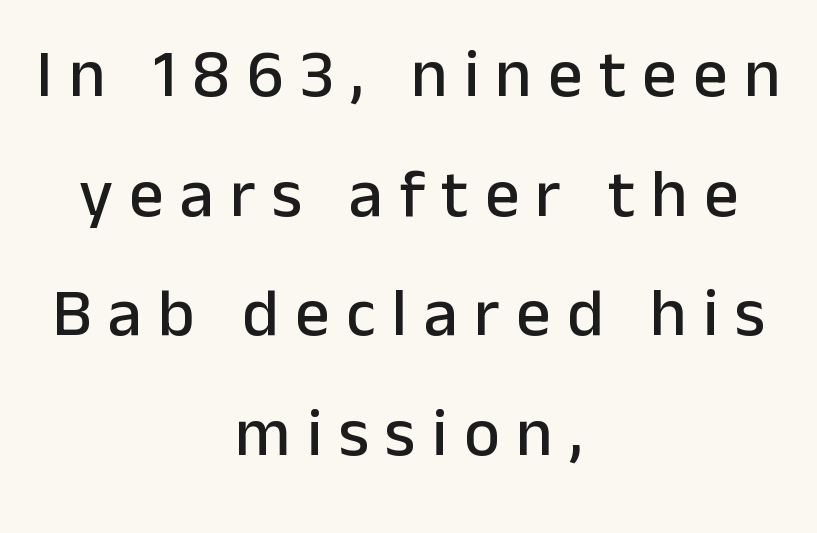
Check under the words: just untouched page. I'd call this a sans setting — the letters go barefoot. Here the designer chose a conventional face with non-uniform glyph widths. Visually the block forms a symmetrical silhouette, jagged on both flanks. Notice how the stems are strictly vertical — no italics here.
